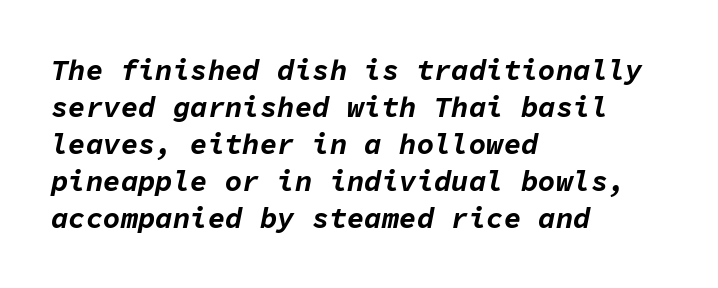
Nothing unusual about the tracking: characters are spaced as the font intends. Plain, unruled lines of type. A student would call this left alignment; a typographer would say flush left, rag right. Rows of type keep a routine distance in the vertical direction.
